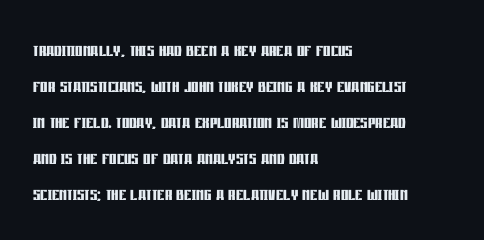
{"italic": "no", "bold": "yes", "underline": "no", "align": "left", "line_spacing": "normal", "line_spacing_ratio": 1.56, "letter_spacing": "normal", "letter_spacing_em": 0.0, "glyph_px": 23}
